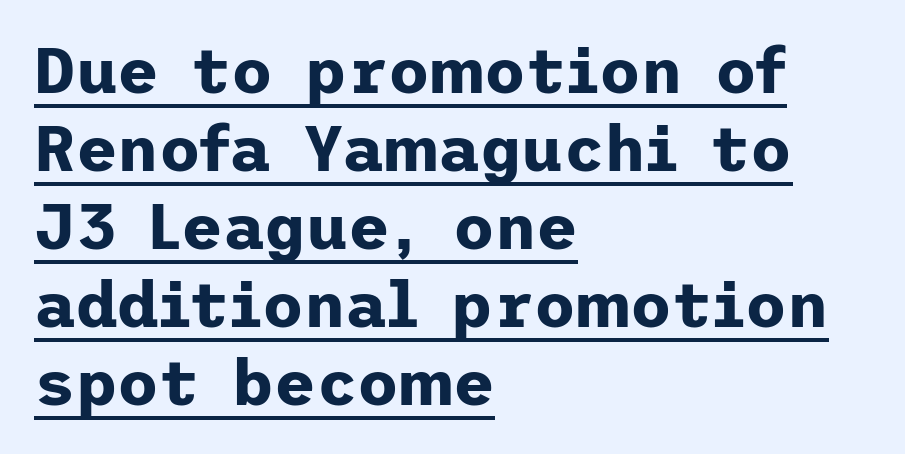
The image shows 64 px bold sans-serif type, upright; set left-aligned, line spacing 1.22x, normal letter spacing, underlined; low stroke contrast and a medium x-height.
